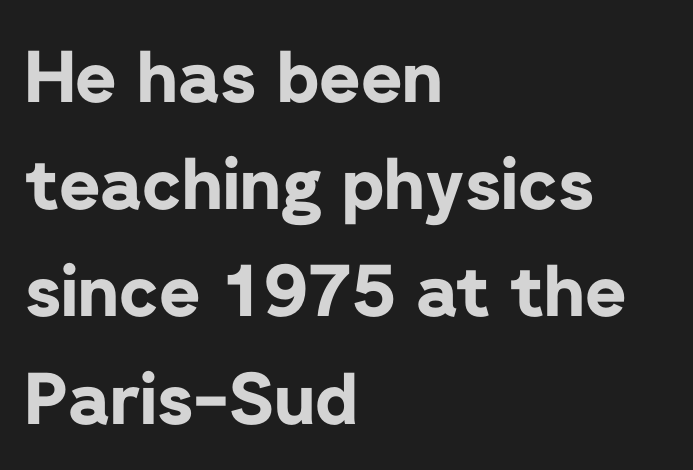
Q: Is the text bold? A: Yes.
Q: Is the text italic (slanted)? A: No, it is upright.
Q: Is the typeface a serif or a sans-serif typeface? A: Sans-serif.
Q: Is the text underlined? A: No.
Q: How is the paragraph aligned? A: Left-aligned.
Q: Is the spacing between letters normal or unusually wide? A: Normal.
Q: Is the spacing between lines tight, normal or loose? A: Normal.
Q: Width (condensed, normal, or wide)? A: Normal.
Q: Stroke contrast? A: Low.
Q: x-height? A: Medium.
Q: Monospaced? A: No.
